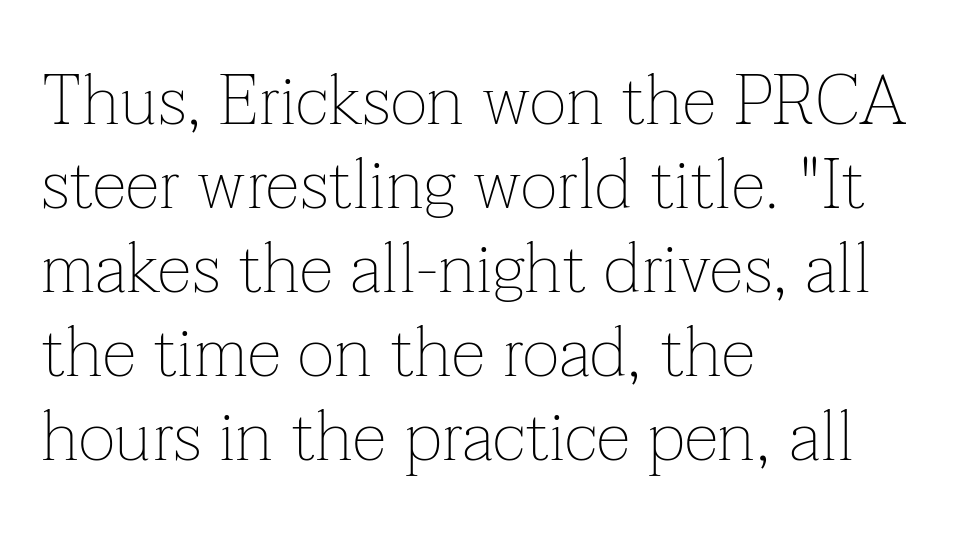
{"serif": "yes", "italic": "no", "bold": "no", "weight": "thin", "width": "normal", "stroke_contrast": "low", "x_height": "medium", "monospaced": "no", "underline": "no", "align": "left", "line_spacing_ratio": 1.2, "letter_spacing": "normal", "letter_spacing_em": 0.0, "glyph_px": 70}
